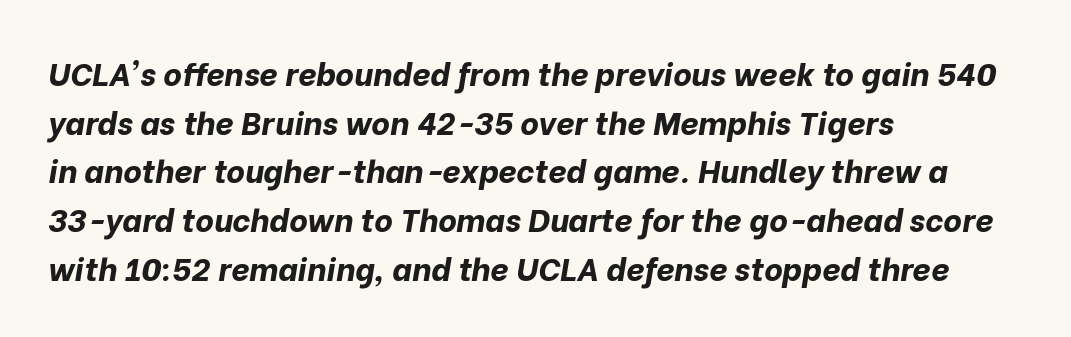
The image shows 32 px bold type, italic (leaning right); set left-aligned, normal line spacing (1.52x), normal letter spacing, not underlined; low stroke contrast and a medium x-height.
